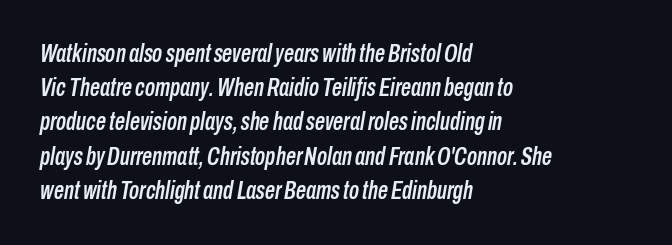
{"italic": "yes", "lean": "right", "slant_degrees": 10, "underline": "no", "align": "left", "line_spacing": "normal", "line_spacing_ratio": 1.37, "letter_spacing": "normal", "letter_spacing_em": 0.0, "glyph_px": 25}
